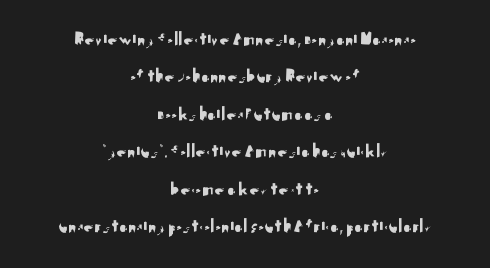
The image shows 20 px text type, upright; set centered, line spacing 1.87x, normal letter spacing, not underlined.
